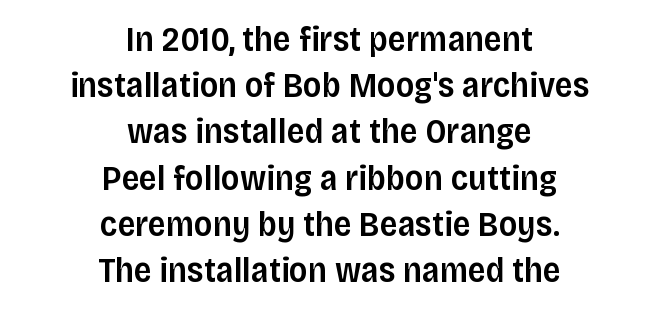
Q: Is the text bold? A: Semi-bold.
Q: Is the text italic (slanted)? A: No, it is upright.
Q: Is the typeface a serif or a sans-serif typeface? A: Sans-serif.
Q: Is the text underlined? A: No.
Q: How is the paragraph aligned? A: Centered.
Q: Is the spacing between letters normal or unusually wide? A: Normal.
Q: Is the spacing between lines tight, normal or loose? A: Normal.
Q: Width (condensed, normal, or wide)? A: Normal.
Q: Stroke contrast? A: Low.
Q: x-height? A: Large.
Q: Monospaced? A: No.
